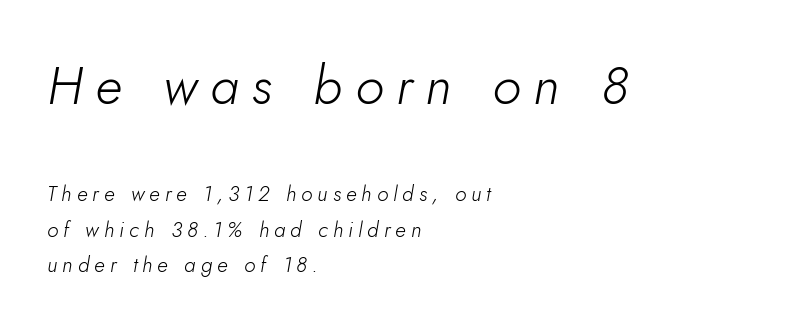
{"italic": "yes", "lean": "right", "slant_degrees": 5, "bold": "no", "weight": "light", "width": "normal", "stroke_contrast": "low", "x_height": "small", "monospaced": "no", "underline": "no", "align": "left", "line_spacing": "normal", "line_spacing_ratio": 1.68, "letter_spacing": "wide", "letter_spacing_em": 0.24, "larger_block": "first", "size_ratio": 2.52, "glyph_px": 53}
